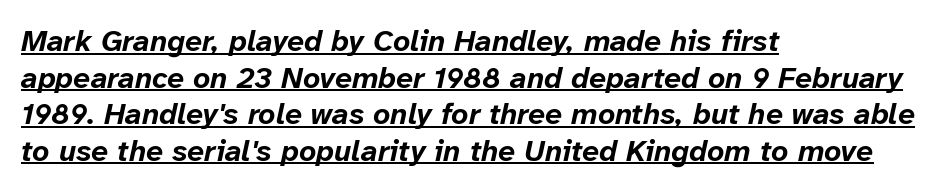
Nobody touched the tracking dial on this one. You could not count columns in this text — the font is proportionally spaced. One-word summary of the alignment: left. These lines were composed using italics. The specimen includes a rule beneath the text block's lines.
